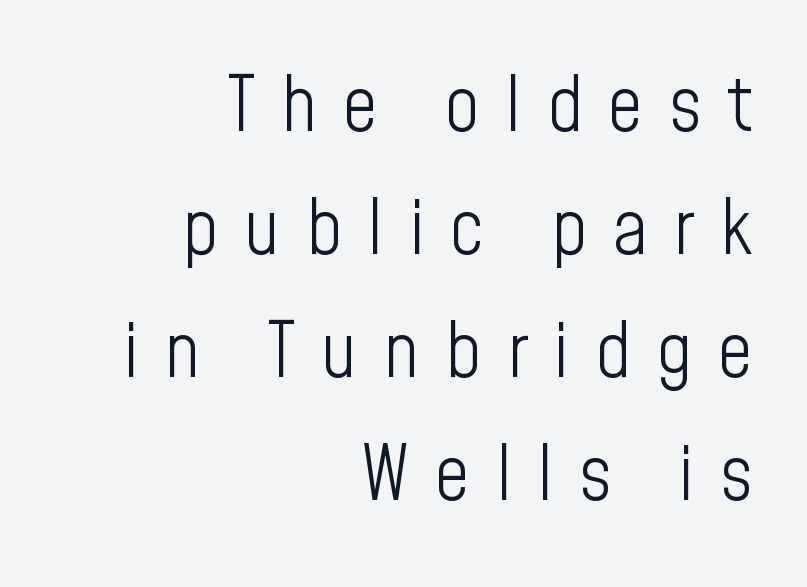
These lines are composed in type without serifs. These lines have a slow, spaced-out rhythm from letter to letter. Weight: regular or lighter. Underlining? Definitely not there. The rendering uses natural spacing where letterforms have individual widths.
